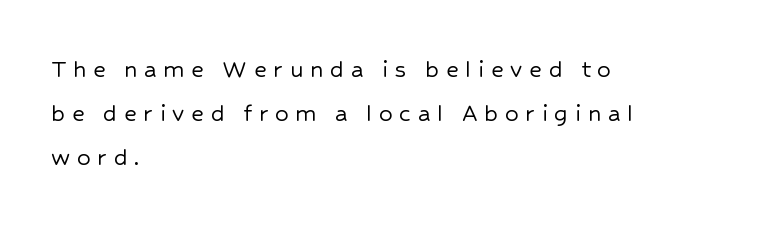
The image shows 27 px text type, upright; set left-aligned, normal line spacing (1.63x), unusually wide letter spacing (+0.25 em), not underlined.
